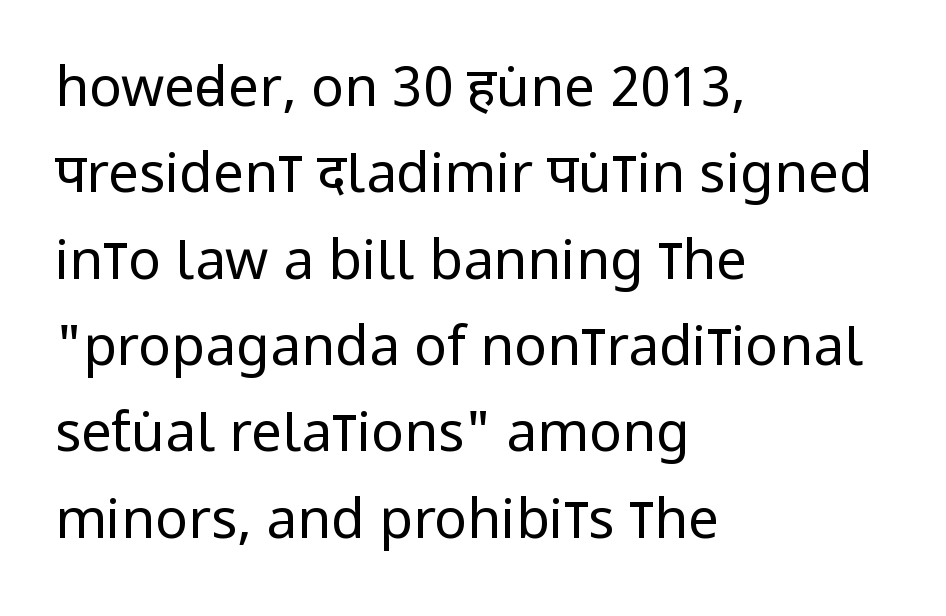
The image shows 55 px regular-weight, condensed sans-serif type, upright; set left-aligned, normal line spacing (1.57x), normal letter spacing, not underlined; low stroke contrast and a large x-height.
